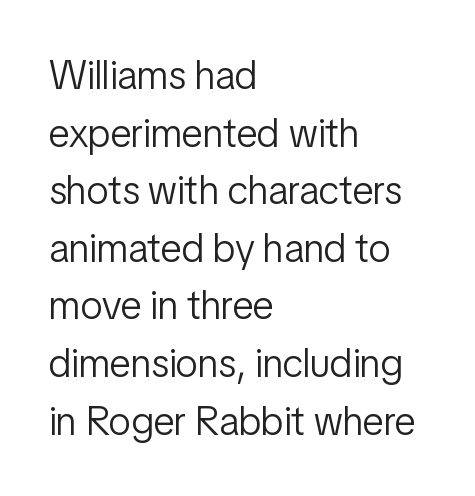
{"serif": "no", "italic": "no", "bold": "no", "weight": "light", "width": "condensed", "stroke_contrast": "low", "x_height": "medium", "monospaced": "no", "underline": "no", "align": "left", "line_spacing": "normal", "line_spacing_ratio": 1.44, "letter_spacing": "normal", "letter_spacing_em": 0.0, "glyph_px": 40}
